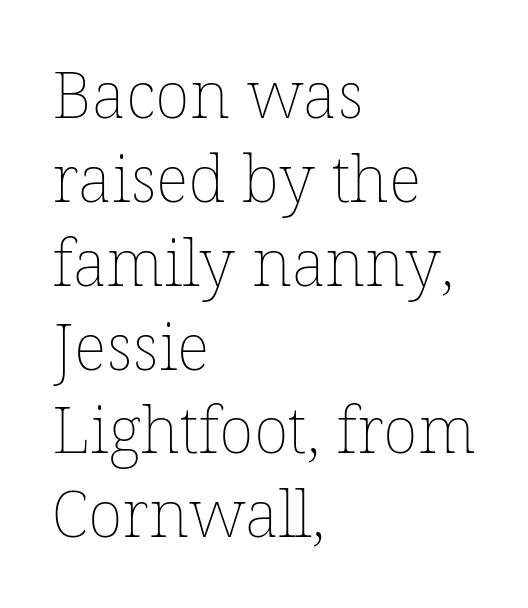
Whoever set this chose a conventional vertical rhythm. Letters have the restrained weight of plain body copy at most. A typesetter would call this zero additional tracking. The face used here is proportionally spaced, like ordinary book or web type.
